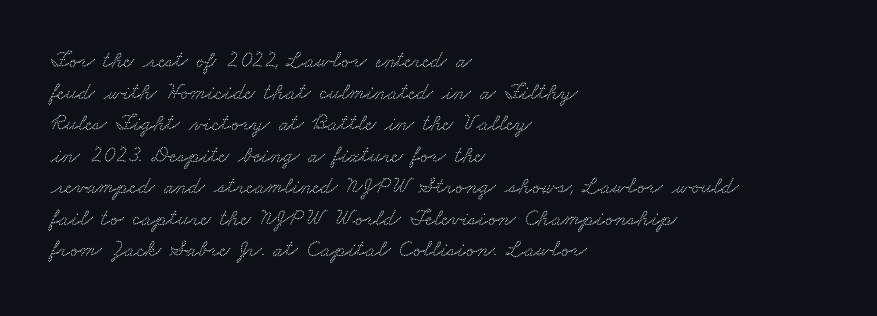
{"underline": "no", "align": "left", "line_spacing": "normal", "line_spacing_ratio": 1.37, "letter_spacing": "normal", "letter_spacing_em": 0.0, "glyph_px": 23}
